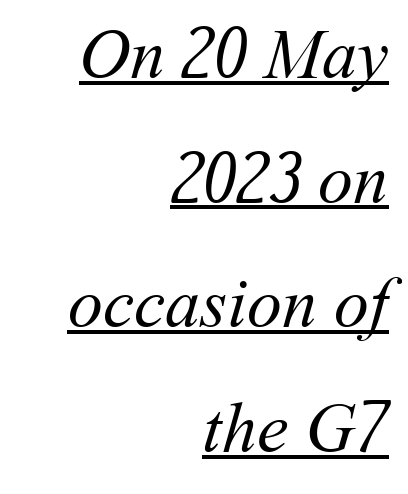
Q: Is the text bold? A: No.
Q: Is the text underlined? A: Yes.
Q: How is the paragraph aligned? A: Right-aligned.
Q: Is the spacing between letters normal or unusually wide? A: Normal.
Q: Width (condensed, normal, or wide)? A: Normal.
Q: Stroke contrast? A: Medium.
Q: x-height? A: Medium.
Q: Monospaced? A: No.
